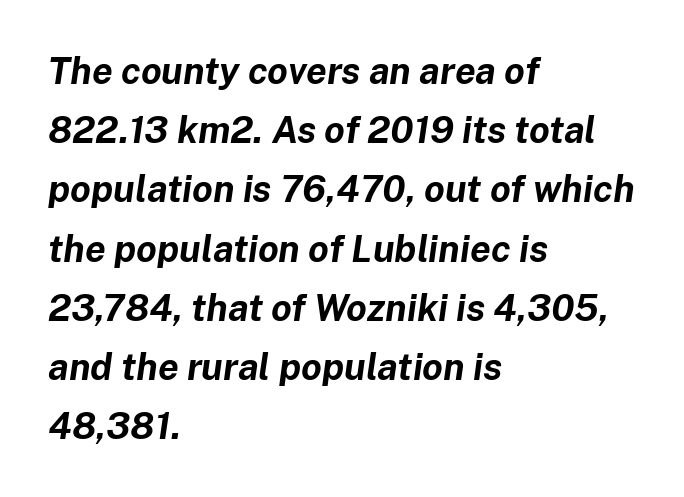
The image shows 37 px bold type, italic (leaning right); set left-aligned, normal line spacing (1.6x), normal letter spacing, not underlined; low stroke contrast and a medium x-height.
